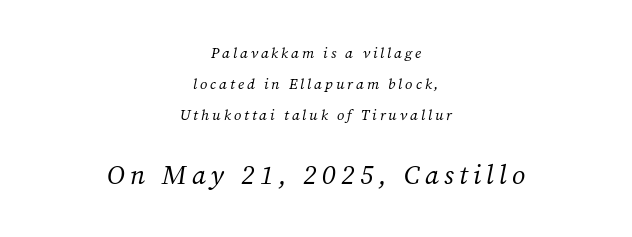
Reading top to bottom, the characters get bigger at the block break. Tall strokes in this sample are angled rather than plumb. The words here are not underlined. Rows of type keep a wide berth in the vertical direction.
